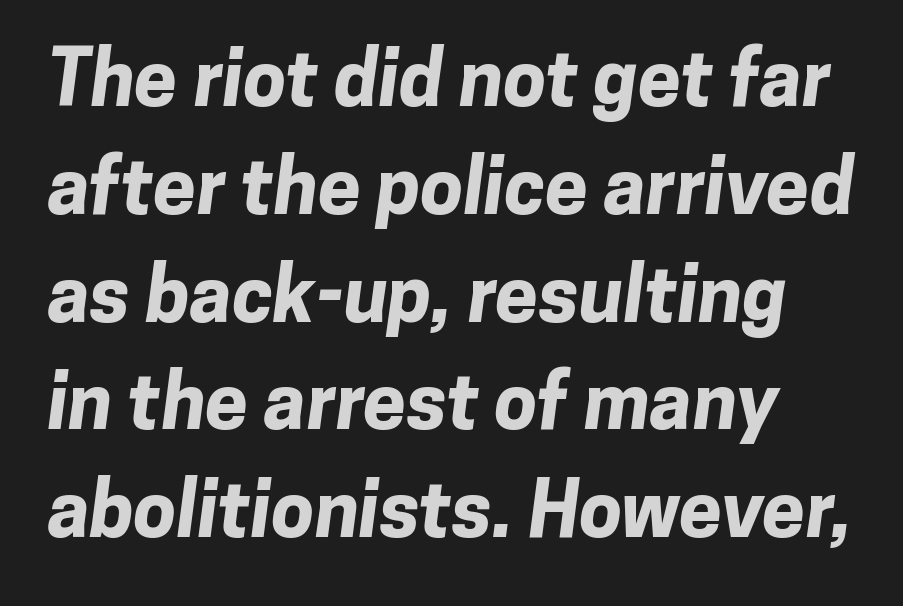
Spacing between characters is what you'd get straight out of the box. Regular leading. The face used here has the dense, thick strokes of a bold. Do the characters align in a grid? No, the font is proportional. In terms of letterform style, serifs are entirely absent. Underline: absent.
